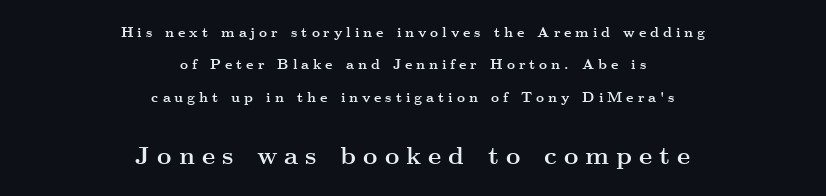
The image shows 25 px bold type, upright; set centered, loose line spacing (2.31x), unusually wide letter spacing (+0.28 em), not underlined; the second (bottom) block is 1.79x larger.
